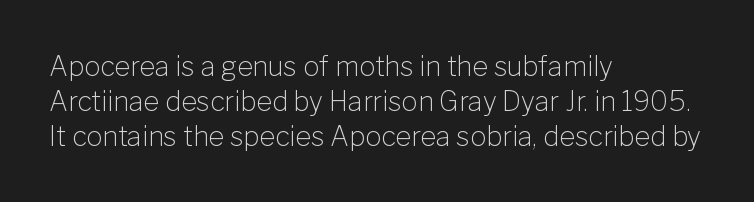
The image shows 27 px text type, upright; set left-aligned, normal line spacing (1.29x), normal letter spacing, not underlined.
